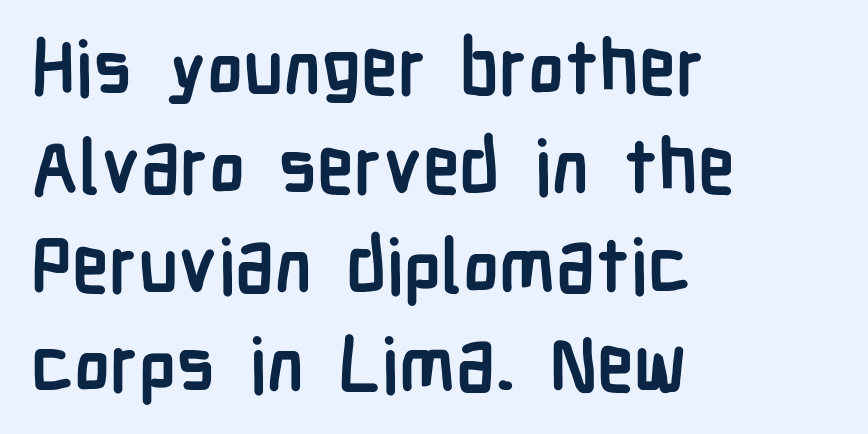
The image shows 75 px semibold, condensed sans-serif type, upright; set left-aligned, normal line spacing (1.32x), normal letter spacing, not underlined; low stroke contrast and a medium x-height.
